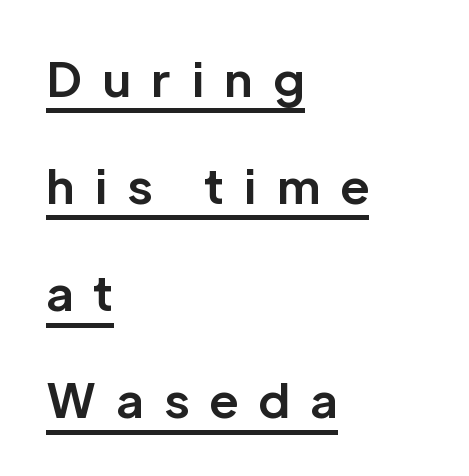
{"serif": "no", "italic": "no", "bold": "yes", "weight": "bold", "width": "normal", "stroke_contrast": "low", "x_height": "medium", "monospaced": "no", "underline": "yes", "align": "left", "line_spacing": "loose", "line_spacing_ratio": 2.28, "letter_spacing": "wide", "letter_spacing_em": 0.43, "glyph_px": 47}
